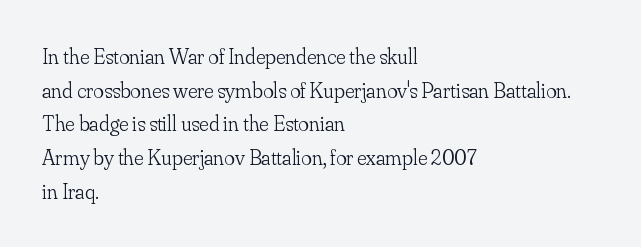
The image shows 22 px text type, upright; set left-aligned, normal line spacing (1.53x), normal letter spacing, not underlined.
